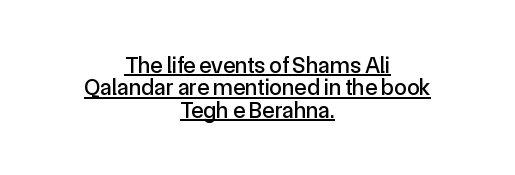
You can see a thin bar hugging the bottom of the glyphs. Quick note: not italic, upright. The lines in this sample share a center point and differ in where they start and stop. The passage shown has conventional tracking throughout. The passage shown stacks its lines with hardly any gap.
